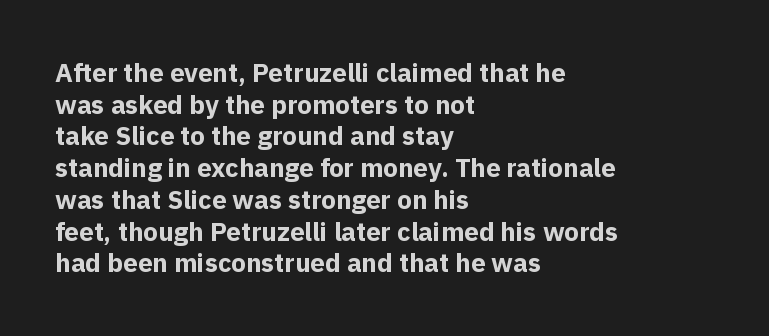
{"italic": "no", "bold": "yes", "underline": "no", "align": "left", "line_spacing_ratio": 1.22, "letter_spacing": "normal", "letter_spacing_em": 0.0, "glyph_px": 26}
